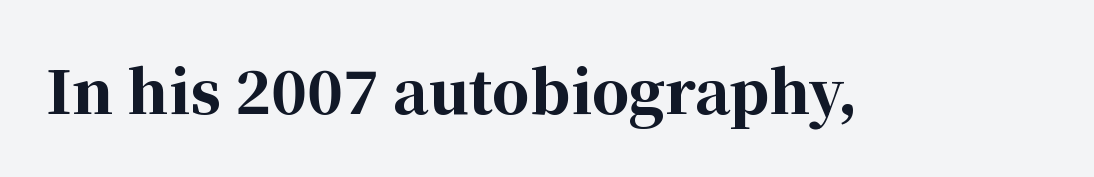
Q: Is the text bold? A: Yes.
Q: Is the text italic (slanted)? A: No, it is upright.
Q: Is the typeface a serif or a sans-serif typeface? A: Serif.
Q: Is the text underlined? A: No.
Q: Is the spacing between letters normal or unusually wide? A: Normal.
Q: Width (condensed, normal, or wide)? A: Normal.
Q: Stroke contrast? A: High.
Q: x-height? A: Medium.
Q: Monospaced? A: No.
